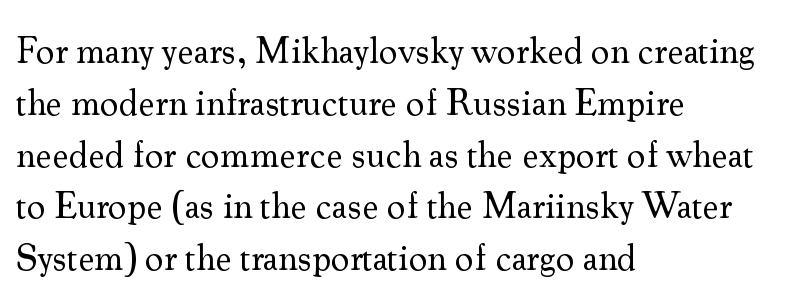
The lines sit at an ordinary, default distance from one another. Casual observation: everything's shoved over to the left. Look at the tracking — it's just the regular setting, nothing added. This rendering employs a face with finishing strokes, i.e., a serif. On a weight scale, this lands at 450 or below.
